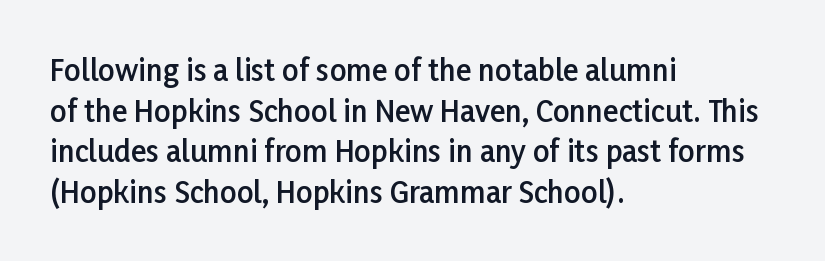
The image shows 29 px semibold sans-serif type, upright; set left-aligned, normal line spacing (1.4x), normal letter spacing, not underlined; low stroke contrast and a medium x-height.
